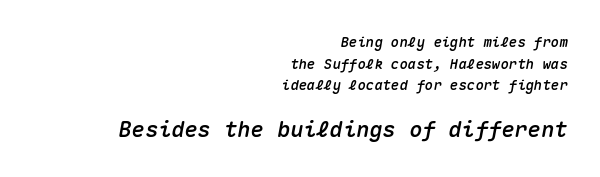
{"italic": "yes", "lean": "right", "slant_degrees": 10, "underline": "no", "align": "right", "line_spacing": "normal", "line_spacing_ratio": 1.54, "letter_spacing": "normal", "letter_spacing_em": 0.0, "larger_block": "second", "size_ratio": 1.57, "glyph_px": 22}
